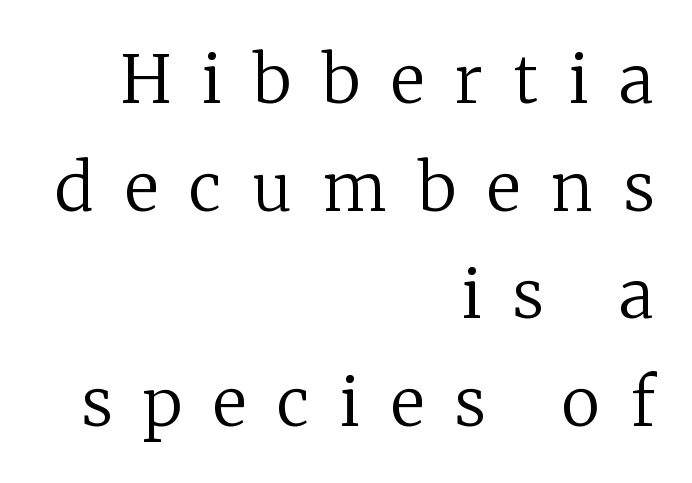
The image shows 66 px regular-weight serif type, upright; set right-aligned, normal line spacing (1.63x), unusually wide letter spacing (+0.47 em), not underlined; low stroke contrast and a medium x-height.
